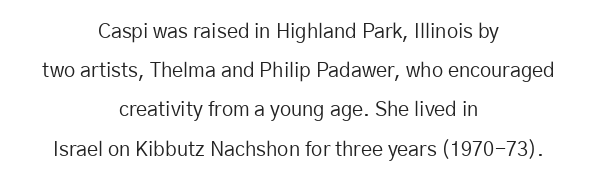
{"italic": "no", "bold": "no", "underline": "no", "align": "center", "line_spacing": "loose", "line_spacing_ratio": 1.96, "letter_spacing": "normal", "letter_spacing_em": 0.0, "glyph_px": 20}
